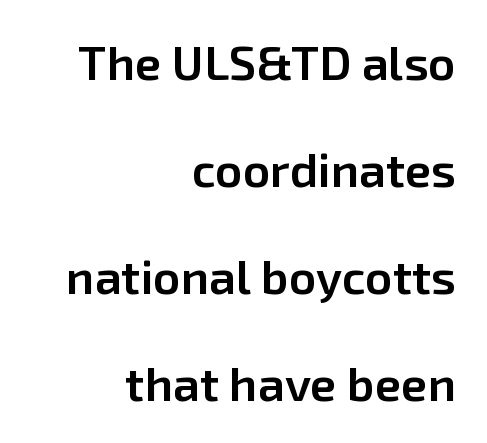
The image shows 48 px semibold sans-serif type, upright; set right-aligned, loose line spacing (2.23x), normal letter spacing, not underlined; low stroke contrast and a medium x-height.
